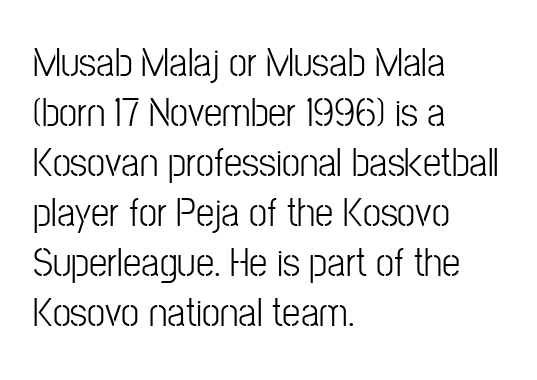
Nope, no serifs anywhere on these letters. Glance below the letters and you will spot only blank space. Here the designer chose a conventional face with non-uniform glyph widths. Here the glyphs are tracked normally, forming tight word shapes.
